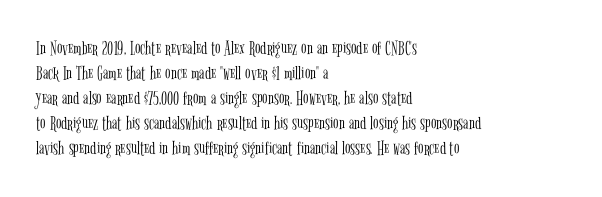
Underline: absent. These glyphs show unthickened strokes, regular width or finer. The leading is moderate, giving the passage an even texture. Upright lettering throughout.
